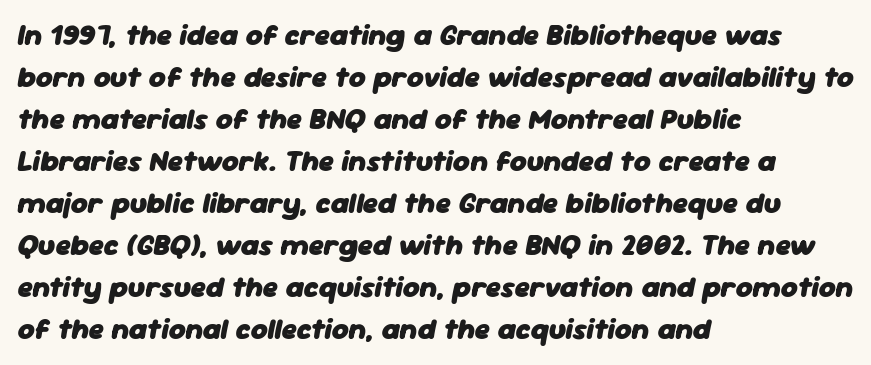
The image shows 29 px heavy type, italic (leaning right); set left-aligned, normal line spacing (1.45x), normal letter spacing, not underlined; low stroke contrast and a medium x-height.
